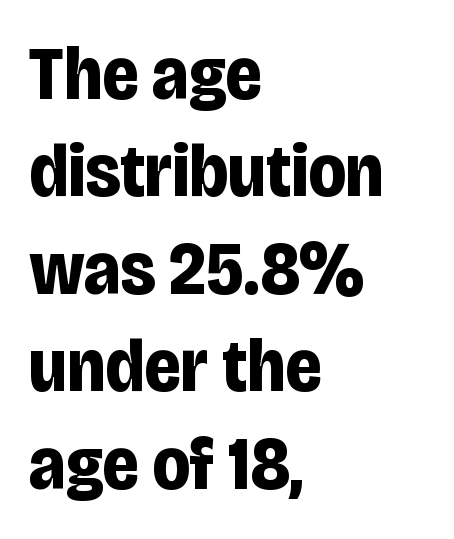
{"serif": "no", "italic": "no", "bold": "yes", "weight": "bold", "width": "condensed", "stroke_contrast": "low", "x_height": "large", "monospaced": "no", "underline": "no", "align": "left", "line_spacing": "normal", "line_spacing_ratio": 1.3, "letter_spacing": "normal", "letter_spacing_em": 0.0, "glyph_px": 75}
